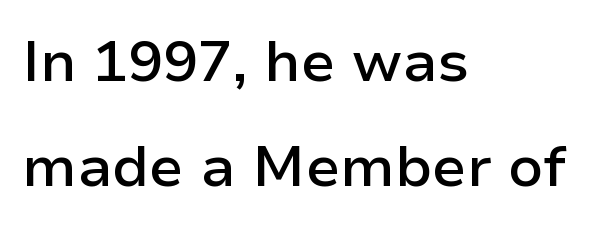
Letters rest on an invisible, unmarked baseline. Does the copy run flush right? No — it runs flush left. Emphasis by weight is partial: semibold. You could not count columns in this text — the font is proportionally spaced. Note: no serifs on the glyphs. Ascenders rise straight up at ninety degrees.
